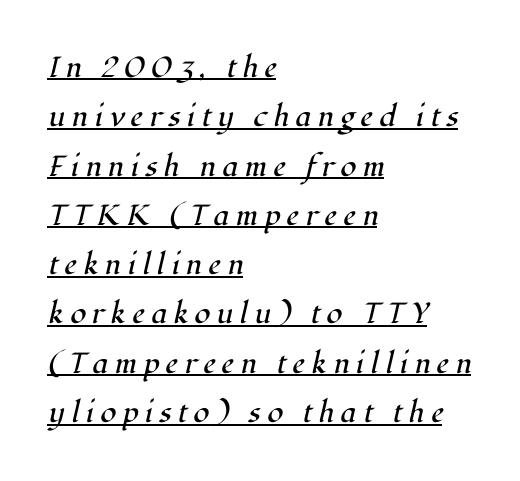
The image shows 29 px regular-weight serif type, italic (leaning right); set left-aligned, normal line spacing (1.7x), unusually wide letter spacing (+0.22 em), underlined; high stroke contrast and a medium x-height.
